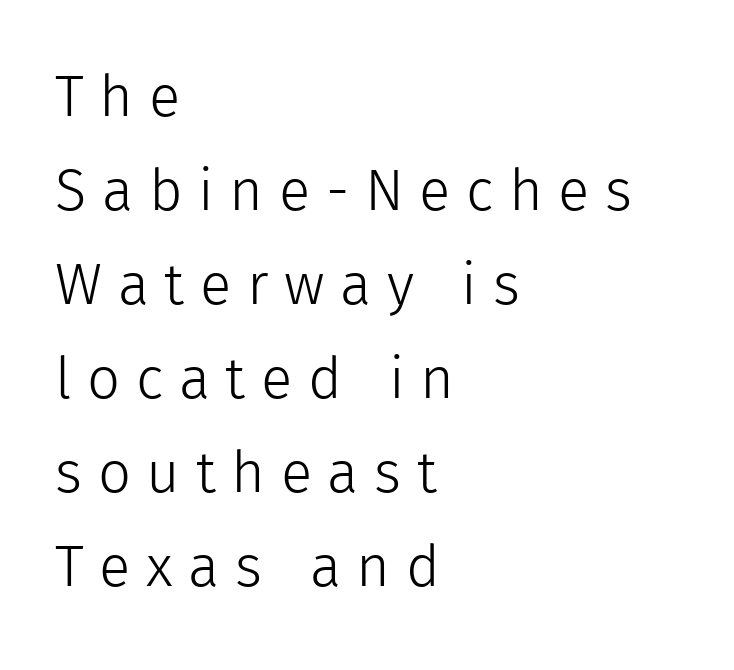
The image shows 58 px light sans-serif type, upright; set left-aligned, normal line spacing (1.62x), unusually wide letter spacing (+0.27 em), not underlined; a medium x-height.
